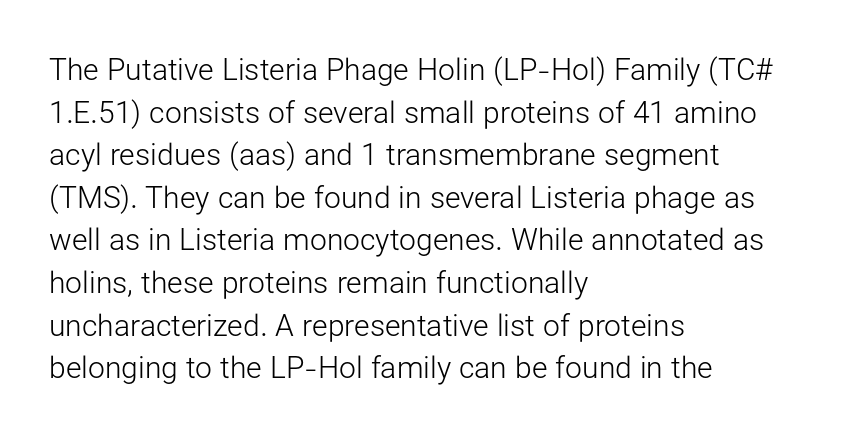
Unlike italic type, these characters show no tilt at all. Reading down the block, your eye returns to a fixed left position each line. The horizontal fit of the characters is conventional and even. Character widths vary here, with narrow letters taking less room than wide ones.
